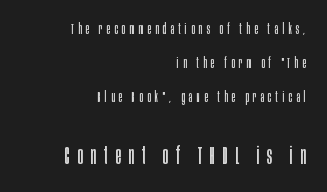
Q: Is the text bold? A: No.
Q: Is the text italic (slanted)? A: No, it is upright.
Q: Is the text underlined? A: No.
Q: How is the paragraph aligned? A: Right-aligned.
Q: Is the spacing between letters normal or unusually wide? A: Unusually wide.
Q: Is the spacing between lines tight, normal or loose? A: Loose.
Q: Which block of text is set in a larger size, the first (top) or the second (bottom)? A: The second (bottom) one.
